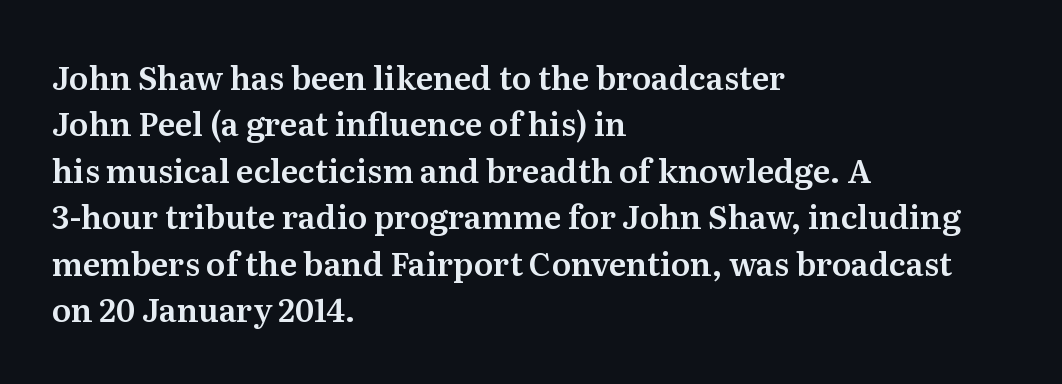
Q: Is the text italic (slanted)? A: No, it is upright.
Q: Is the typeface a serif or a sans-serif typeface? A: Serif.
Q: Is the text underlined? A: No.
Q: How is the paragraph aligned? A: Left-aligned.
Q: Is the spacing between letters normal or unusually wide? A: Normal.
Q: Is the spacing between lines tight, normal or loose? A: Normal.
Q: Width (condensed, normal, or wide)? A: Normal.
Q: Stroke contrast? A: Medium.
Q: x-height? A: Medium.
Q: Monospaced? A: No.
